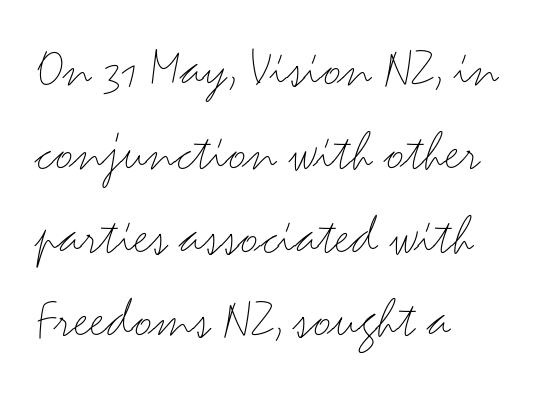
The image shows 57 px light, wide sans-serif type; set left-aligned, normal line spacing (1.47x), normal letter spacing, not underlined; medium stroke contrast and a small x-height.
